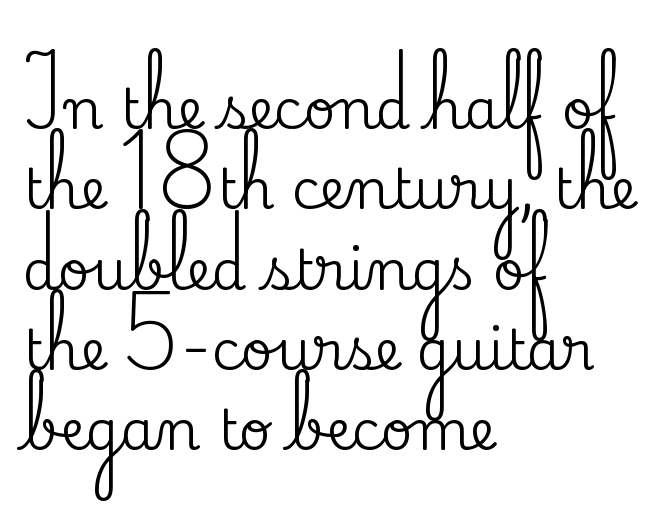
Q: Is the text italic (slanted)? A: No, it is upright.
Q: Is the typeface a serif or a sans-serif typeface? A: Serif.
Q: Is the text underlined? A: No.
Q: How is the paragraph aligned? A: Left-aligned.
Q: Is the spacing between letters normal or unusually wide? A: Normal.
Q: Is the spacing between lines tight, normal or loose? A: Normal.
Q: Width (condensed, normal, or wide)? A: Normal.
Q: Stroke contrast? A: Medium.
Q: x-height? A: Small.
Q: Monospaced? A: No.
